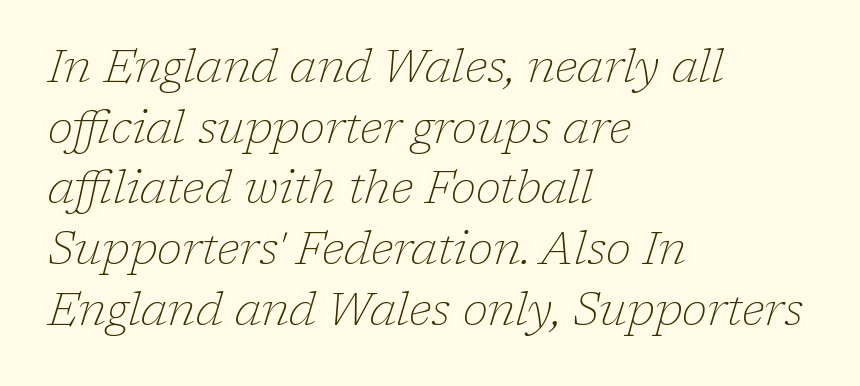
The image shows 46 px thin serif type, italic (leaning right); set left-aligned, normal line spacing (1.32x), normal letter spacing, not underlined; low stroke contrast and a medium x-height.
